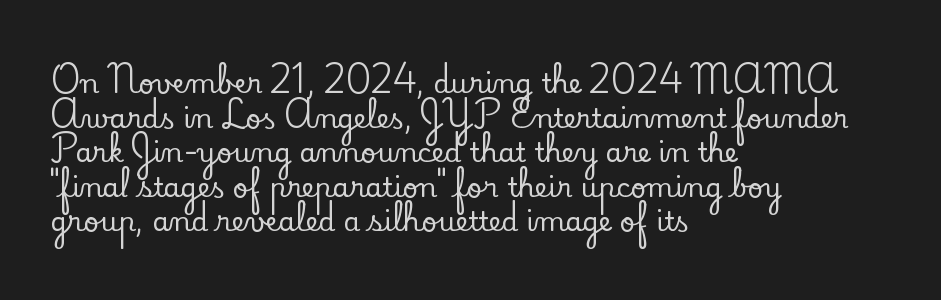
{"italic": "no", "underline": "no", "align": "left", "line_spacing": "normal", "line_spacing_ratio": 1.28, "letter_spacing": "normal", "letter_spacing_em": 0.0, "glyph_px": 27}
